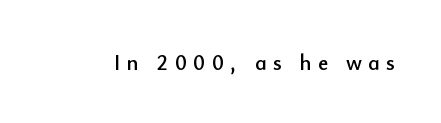
{"italic": "no", "underline": "no", "letter_spacing": "wide", "letter_spacing_em": 0.29, "glyph_px": 22}
